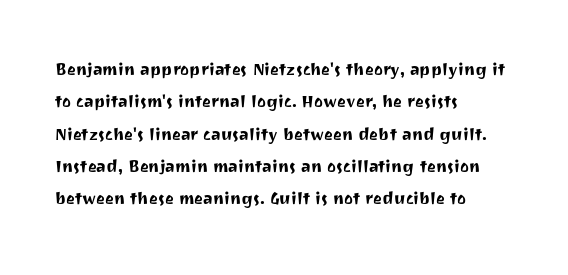
The image shows 21 px text type, upright; set left-aligned, normal line spacing (1.54x), normal letter spacing, not underlined.
